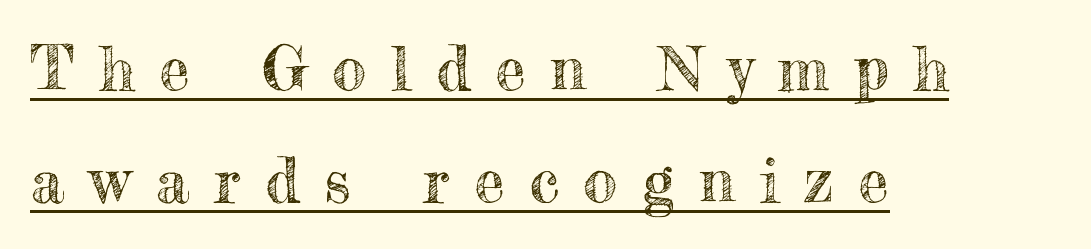
The letters advance in unequal steps, a hallmark of proportional type. Is the letter spacing exaggerated? Yes — the characters are pushed far apart. Posture: straight, roman, zero tilt. Layout note: lines flush left.
